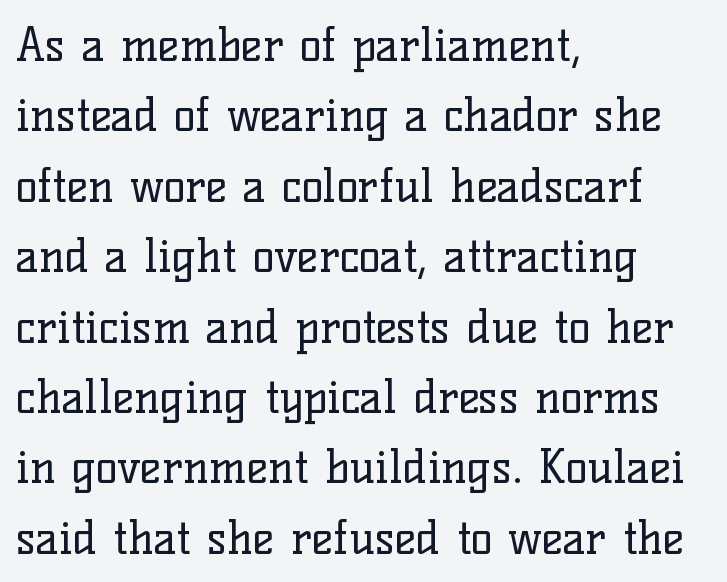
These lines are rendered in a variable-pitch font. Leading matches the norm, producing a regular column. The font sits on the lighter half of the weight spectrum, regular included. You can tell from the footed stems that serif type was used.
